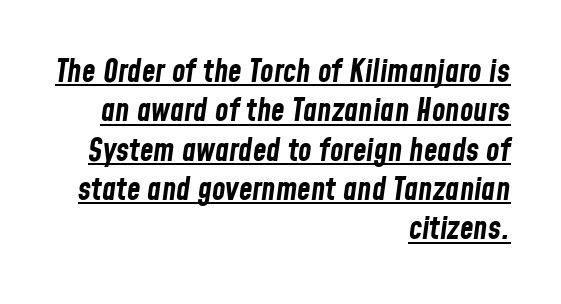
The image shows 31 px bold, condensed type, italic (leaning right); set right-aligned, normal line spacing (1.27x), normal letter spacing, underlined; low stroke contrast and a medium x-height.
